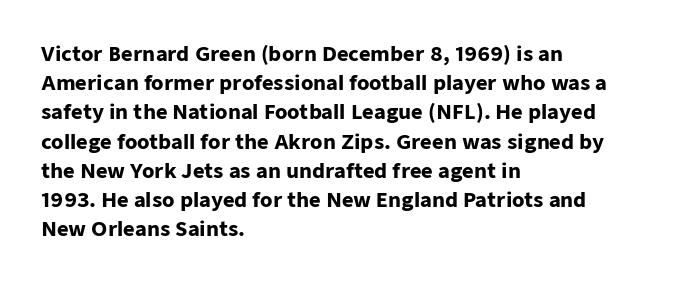
The glyphs are unaccompanied by any horizontal stroke below them. Line spacing here is normal. It's the straight-up-and-down kind of type. A dark, heavy texture on the line: the type is bold. The text block is weighted toward the left margin, trailing off unevenly rightward. Characters follow at the spacing the type designer built in.
